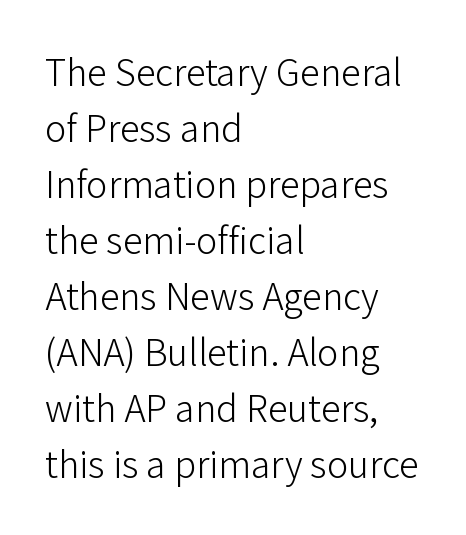
{"serif": "no", "italic": "no", "bold": "no", "weight": "light", "width": "normal", "stroke_contrast": "low", "x_height": "medium", "monospaced": "no", "underline": "no", "align": "left", "line_spacing": "normal", "line_spacing_ratio": 1.4, "letter_spacing": "normal", "letter_spacing_em": 0.0, "glyph_px": 40}
